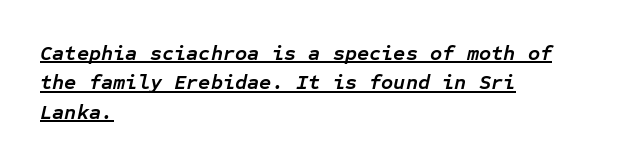
The image shows 21 px bold type, italic (leaning right); set left-aligned, normal line spacing (1.4x), normal letter spacing, underlined.
